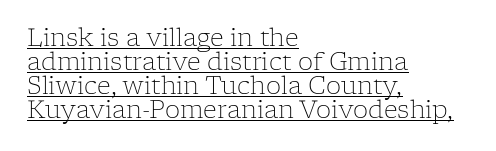
These lines are set flush left with a ragged right edge. The letterforms sit at book weight or below. This sample uses an upright cut, with every glyph sitting square on the baseline. Interline gaps are noticeably narrow in this sample. The line texture is even and compact thanks to regular tracking. The rendered words wear a rule along their underside.
